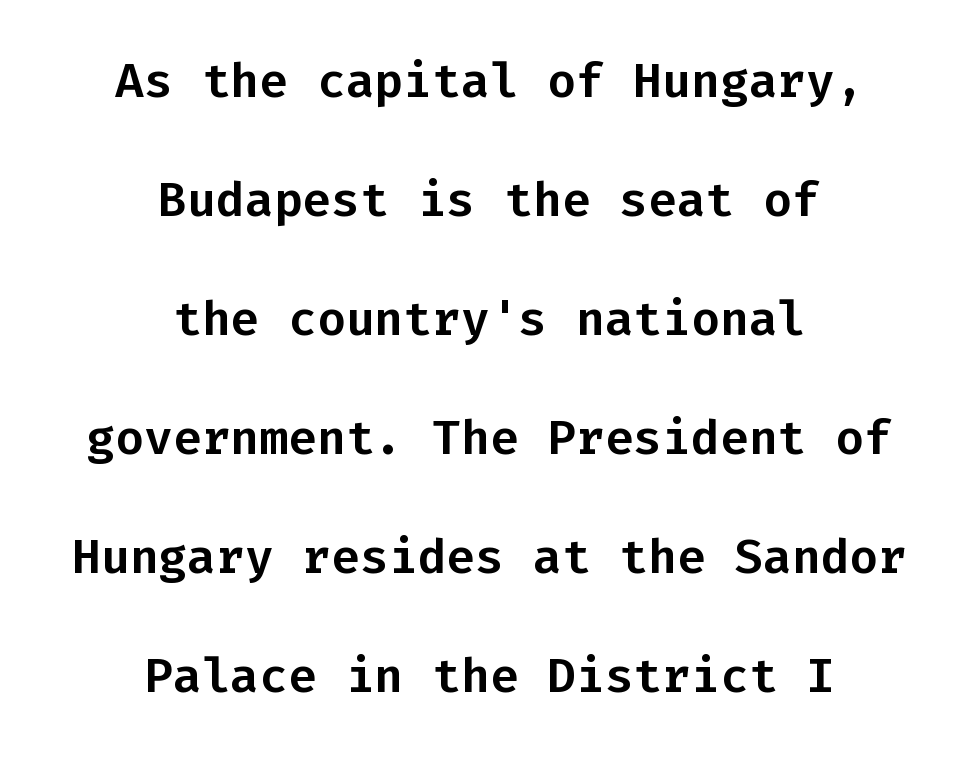
{"serif": "no", "italic": "no", "width": "normal", "stroke_contrast": "low", "x_height": "medium", "monospaced": "yes", "underline": "no", "align": "center", "line_spacing": "loose", "line_spacing_ratio": 2.48, "letter_spacing": "normal", "letter_spacing_em": 0.0, "glyph_px": 48}
